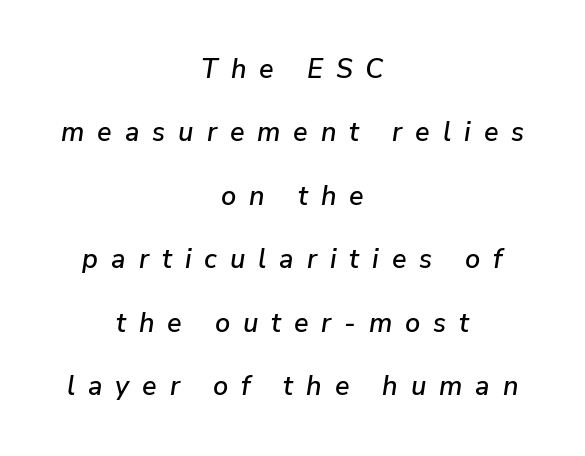
The image shows 27 px text type, italic (leaning right); set centered, loose line spacing (2.35x), unusually wide letter spacing (+0.48 em), not underlined.
